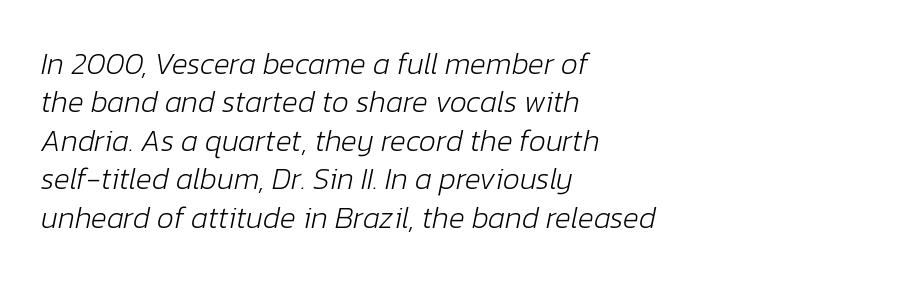
{"italic": "yes", "lean": "right", "slant_degrees": 12, "bold": "no", "weight": "light", "width": "normal", "stroke_contrast": "low", "x_height": "medium", "monospaced": "no", "underline": "no", "align": "left", "line_spacing": "normal", "line_spacing_ratio": 1.28, "letter_spacing": "normal", "letter_spacing_em": 0.0, "glyph_px": 30}
